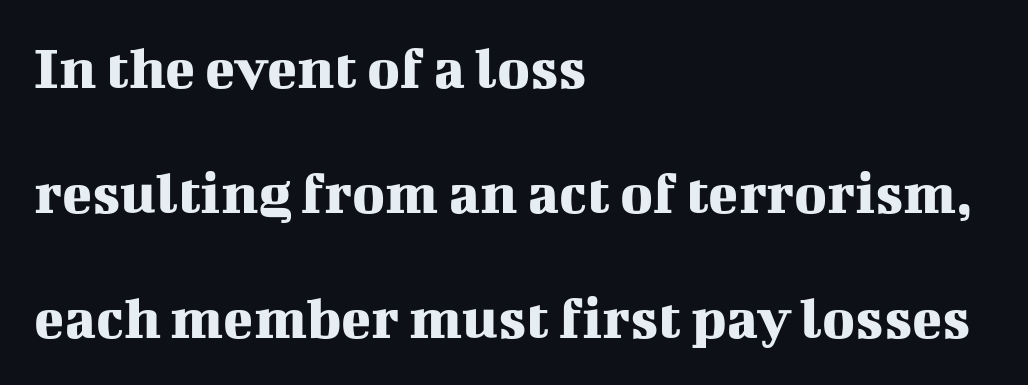
Posture: straight, roman, zero tilt. What stands out about the letter spacing? Nothing — it is the standard amount. The typesetter chose a ragged-right arrangement here. The baseline area is clear.
